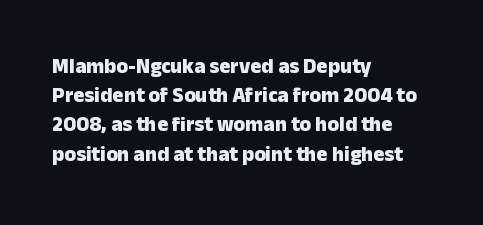
When letters stand straight like this, we call the style roman or upright. Line starts are locked; line ends wander. Quick note: underline off. Words appear dense and cohesive because spacing is normal. A normal amount of white space separates one row of letters from the next.
